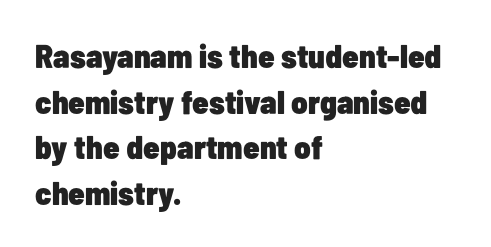
{"serif": "no", "italic": "no", "bold": "yes", "weight": "heavy", "width": "condensed", "stroke_contrast": "low", "x_height": "medium", "monospaced": "no", "underline": "no", "align": "left", "line_spacing": "normal", "line_spacing_ratio": 1.38, "letter_spacing": "normal", "letter_spacing_em": 0.0, "glyph_px": 33}
